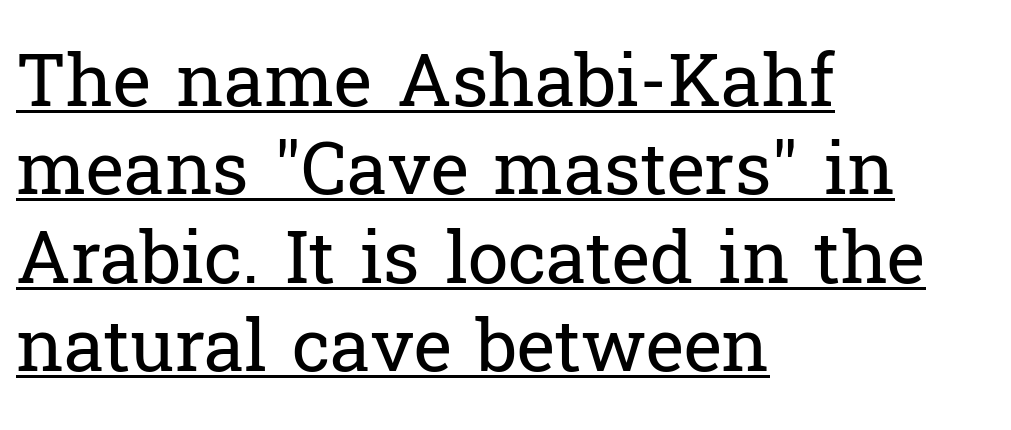
Notice how a bar underscores the lettering throughout. Horizontal alignment here is leftward, the default for most running prose. The strokes carry an ordinary text weight at most. Rendered with straight, roman letterforms. Looks like regular typesetting: each glyph gets only the width it needs.
